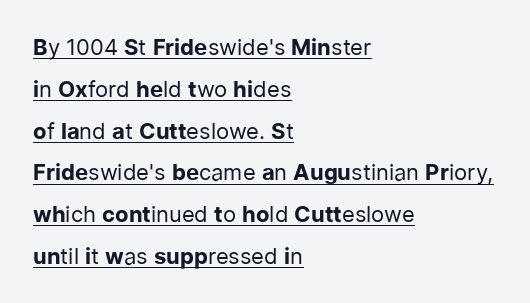
The image shows 22 px text type, upright; set left-aligned, loose line spacing (1.9x), normal letter spacing, underlined.
